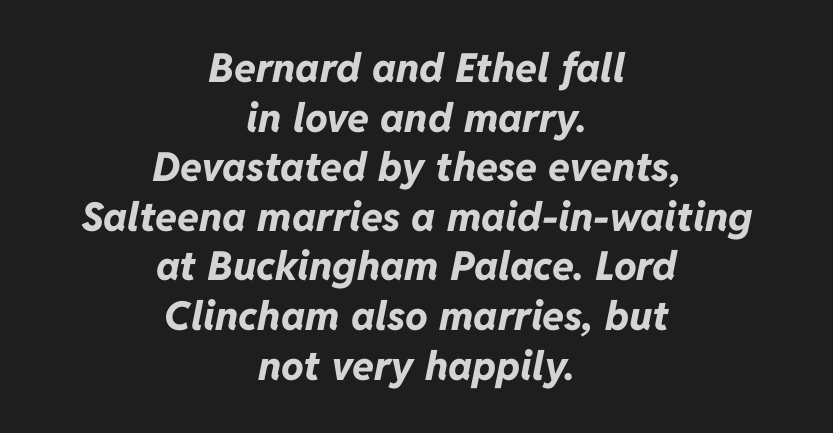
You'd pick this weight for a headline — it's a proper bold. A typesetter would call this zero additional tracking. The rendering positions every line midway between the sides. Characters are canted at an angle relative to the baseline's perpendicular.
